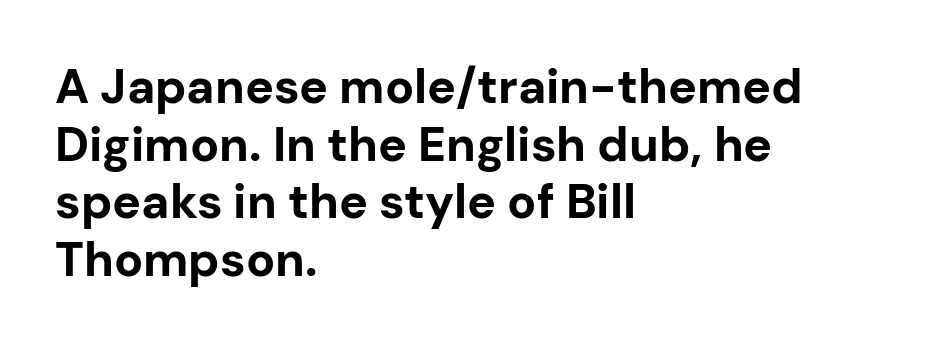
{"serif": "no", "italic": "no", "bold": "yes", "weight": "bold", "width": "normal", "stroke_contrast": "low", "x_height": "medium", "monospaced": "no", "underline": "no", "align": "left", "line_spacing_ratio": 1.2, "letter_spacing": "normal", "letter_spacing_em": 0.0, "glyph_px": 48}
